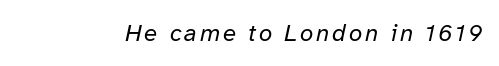
{"italic": "yes", "lean": "right", "slant_degrees": 12, "bold": "no", "underline": "no", "glyph_px": 24}
